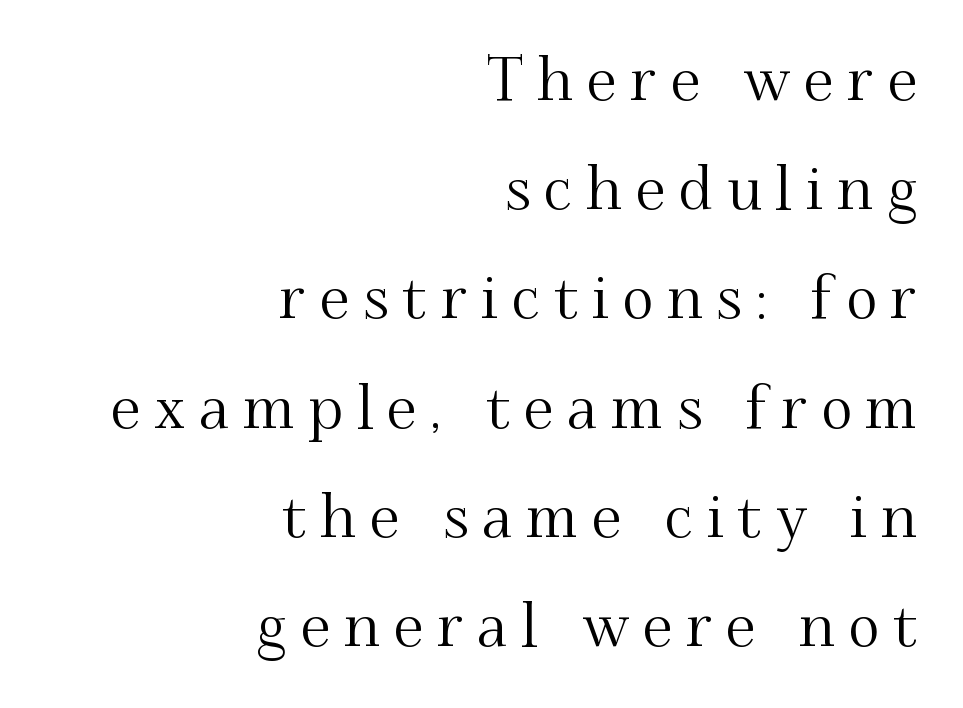
Q: Is the text italic (slanted)? A: No, it is upright.
Q: Is the typeface a serif or a sans-serif typeface? A: Serif.
Q: Is the text underlined? A: No.
Q: How is the paragraph aligned? A: Right-aligned.
Q: Is the spacing between letters normal or unusually wide? A: Unusually wide.
Q: Width (condensed, normal, or wide)? A: Normal.
Q: Stroke contrast? A: Medium.
Q: x-height? A: Small.
Q: Monospaced? A: No.
